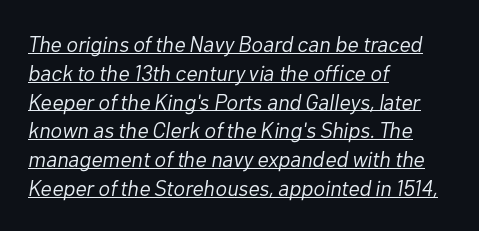
In terms of posture, this sample is oblique. This reads as an unemphasized weight, regular at the heaviest. The designer left line spacing at the default. This sample uses plain, unmodified letter spacing.
